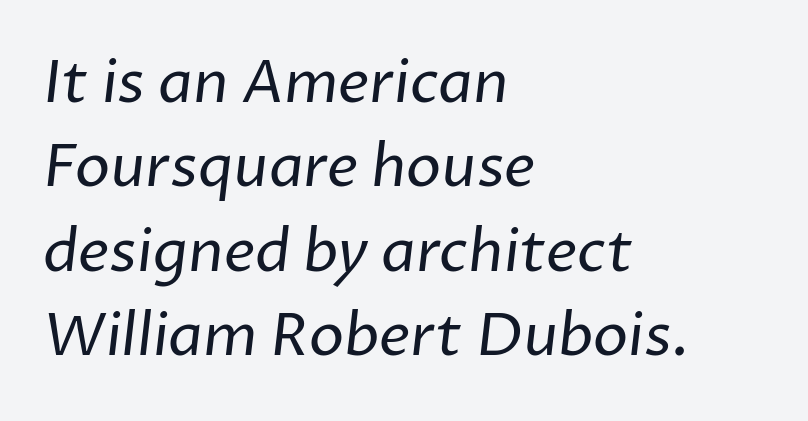
{"serif": "no", "bold": "no", "weight": "regular", "width": "normal", "stroke_contrast": "low", "x_height": "medium", "monospaced": "no", "underline": "no", "align": "left", "line_spacing": "normal", "line_spacing_ratio": 1.43, "letter_spacing": "normal", "letter_spacing_em": 0.0, "glyph_px": 59}
